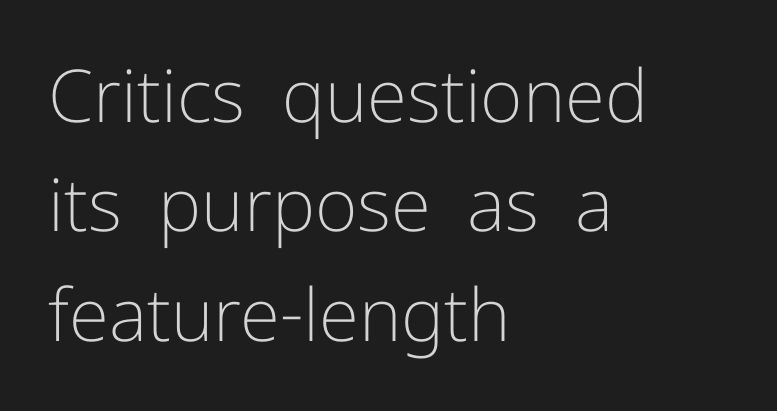
The letters advance in unequal steps, a hallmark of proportional type. This reads as an unemphasized weight, regular at the heaviest. The designer left line spacing at the default. The lettering holds an erect, upright posture throughout. Underlining? Definitely not there. The setting favours the left margin, as ordinary paragraphs usually do.
